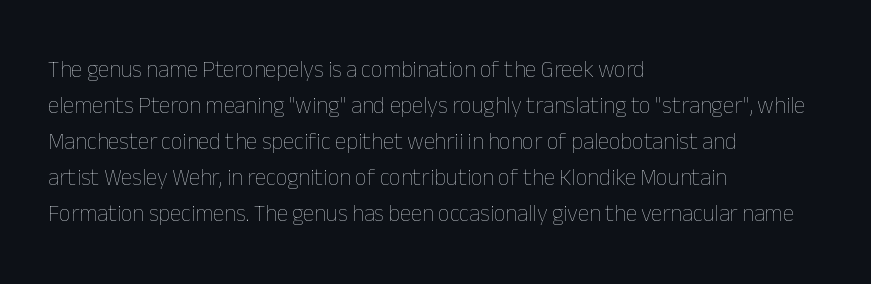
The foot of each line stays bare and open. It's the straight-up-and-down kind of type. The gaps between neighbouring characters are ordinary and unremarkable. A normal amount of white space separates one row of letters from the next. Typeset ragged right — the left edge is the straight one. Is the stroke heavy? The answer is a plain regular-or-lighter.
